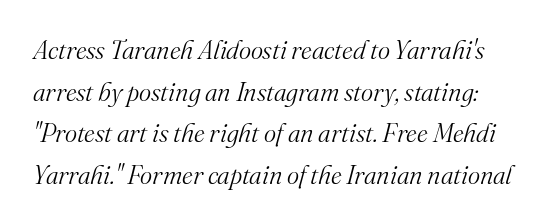
Q: Is the text bold? A: No.
Q: Is the text italic (slanted)? A: Yes, it leans right by about 16 degrees.
Q: Is the text underlined? A: No.
Q: Is the spacing between letters normal or unusually wide? A: Normal.
Q: Is the spacing between lines tight, normal or loose? A: Normal.
